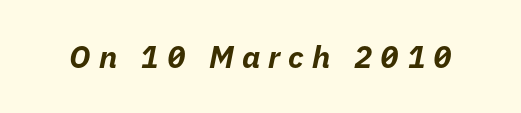
As a designer I'd log this as weight 700, bold. This sample uses expanded letter spacing, leaving extra air between glyphs. The baseline area is clear. An italicized treatment has been applied to the whole sample. Character widths vary here, with narrow letters taking less room than wide ones.
